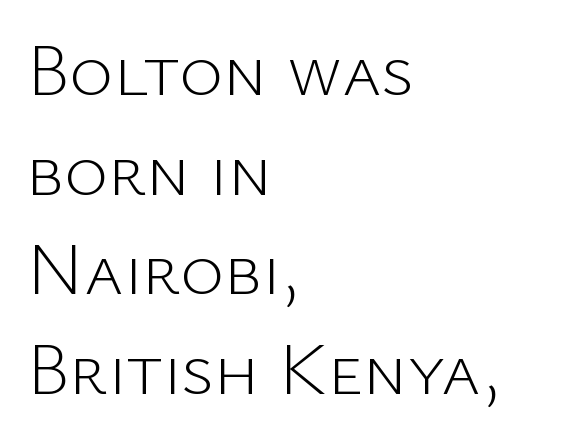
Q: Is the text bold? A: No.
Q: Is the text italic (slanted)? A: No, it is upright.
Q: Is the typeface a serif or a sans-serif typeface? A: Sans-serif.
Q: Is the text underlined? A: No.
Q: How is the paragraph aligned? A: Left-aligned.
Q: Is the spacing between letters normal or unusually wide? A: Normal.
Q: Is the spacing between lines tight, normal or loose? A: Normal.
Q: Width (condensed, normal, or wide)? A: Normal.
Q: Stroke contrast? A: Low.
Q: x-height? A: Medium.
Q: Monospaced? A: No.
